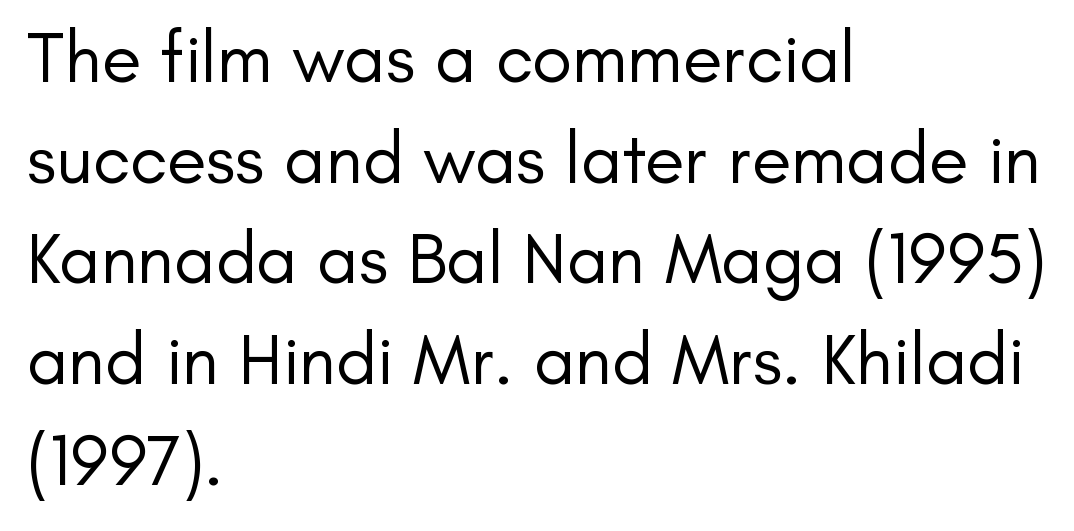
The image shows 73 px regular-weight sans-serif type, upright; set left-aligned, normal line spacing (1.38x), normal letter spacing, not underlined; low stroke contrast and a small x-height.
